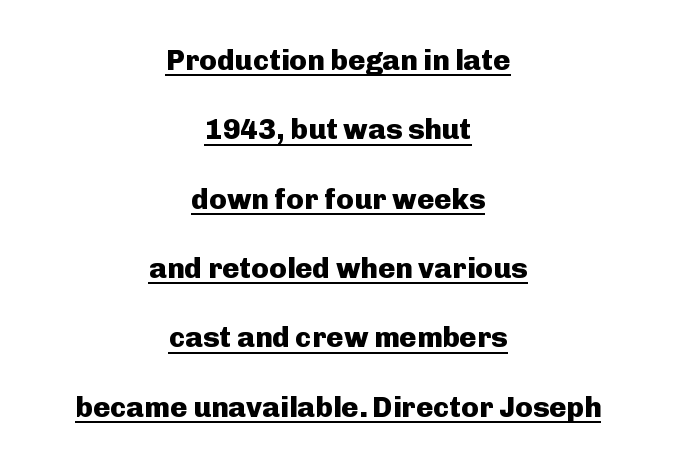
Q: Is the text bold? A: Yes.
Q: Is the text italic (slanted)? A: No, it is upright.
Q: Is the typeface a serif or a sans-serif typeface? A: Sans-serif.
Q: Is the text underlined? A: Yes.
Q: How is the paragraph aligned? A: Centered.
Q: Is the spacing between letters normal or unusually wide? A: Normal.
Q: Is the spacing between lines tight, normal or loose? A: Loose.
Q: Width (condensed, normal, or wide)? A: Normal.
Q: Stroke contrast? A: Low.
Q: x-height? A: Medium.
Q: Monospaced? A: No.
